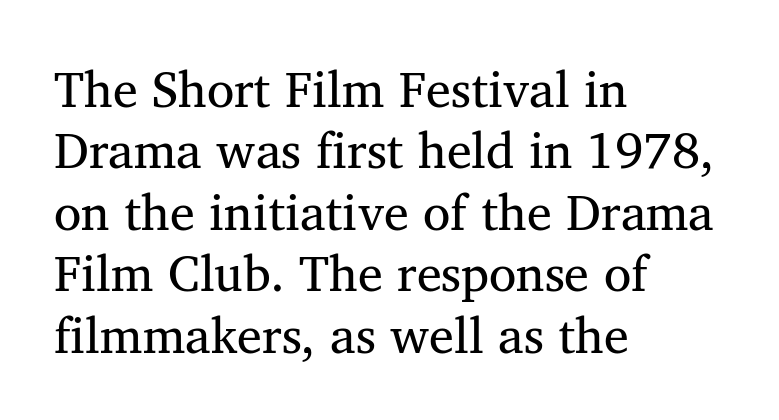
A typesetter would call this proportional, since set widths differ per character. The typesetting does not lean heavy: it is not bold. The tracking reads as untouched default to a designer's eye. In terms of posture, this sample is upright. Each line starts at the same left margin while the right side varies.
